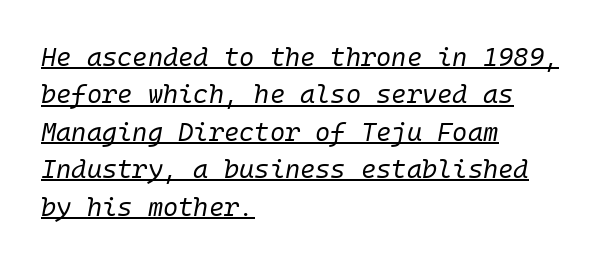
Leading: standard. Every word sits above its own underline. The letterforms sit at book weight or below. The lettering tilts uniformly, giving the passage an italic look. A typesetter would call this zero additional tracking. The lines are quadded left.
